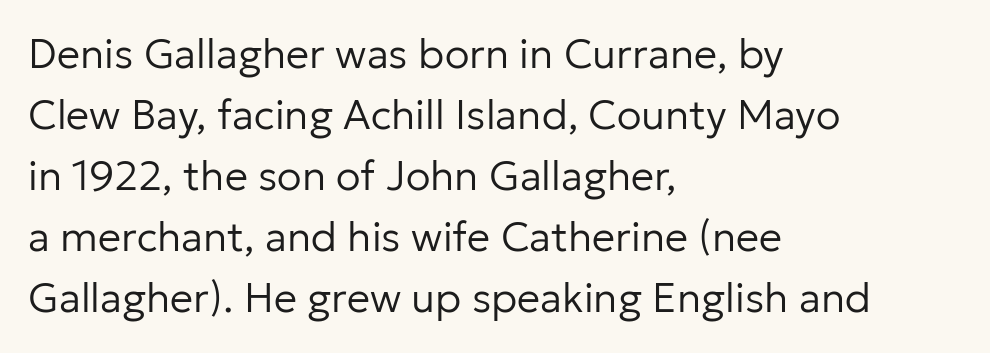
{"serif": "no", "italic": "no", "bold": "no", "weight": "regular", "width": "normal", "stroke_contrast": "low", "x_height": "medium", "monospaced": "no", "underline": "no", "align": "left", "line_spacing": "normal", "line_spacing_ratio": 1.49, "letter_spacing": "normal", "letter_spacing_em": 0.0, "glyph_px": 41}
